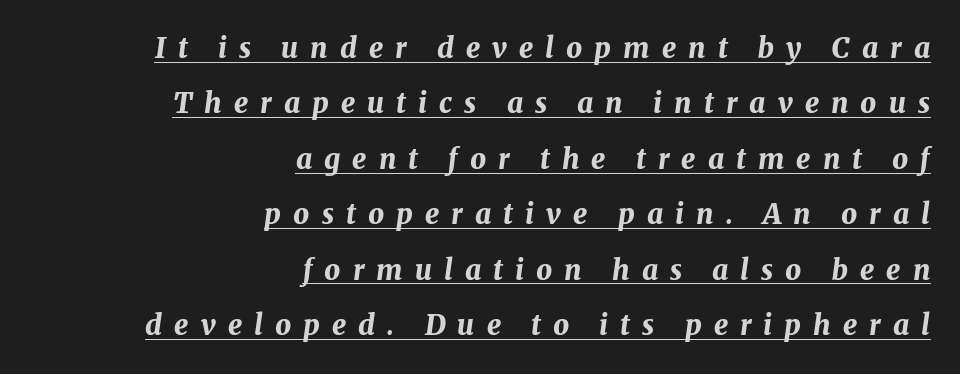
On the weight axis this lands at bold, roughly 700. Each letter keeps its own natural width here, so spacing adapts to shape. The rendering uses a large line-height, opening up the rows. Which margin do the lines hug? The right one — the left edge is uneven. Tracking here is generous; glyphs stand well apart from one another. Does the lettering tilt? It does — this is italic.
